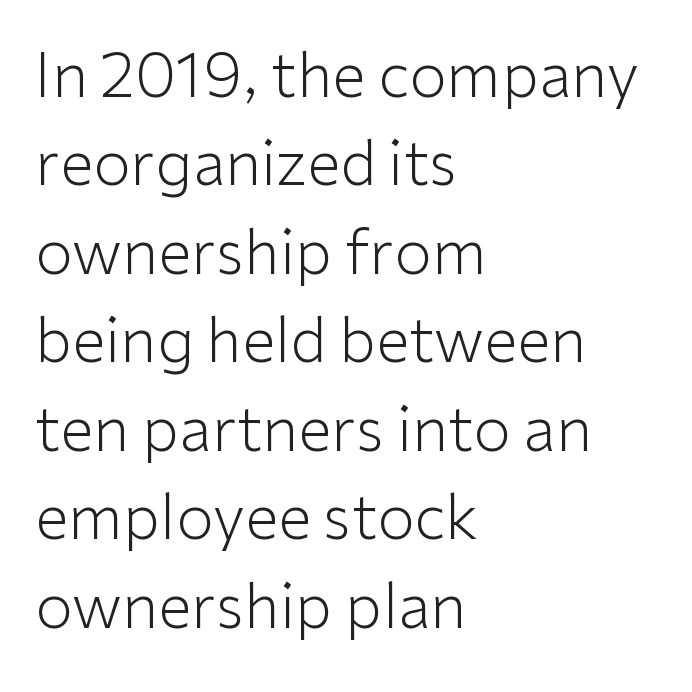
The font sits on the lighter half of the weight spectrum, regular included. One-word summary of the alignment: left. The letters advance in unequal steps, a hallmark of proportional type. Is the letter spacing exaggerated? No — it looks like the ordinary default.
